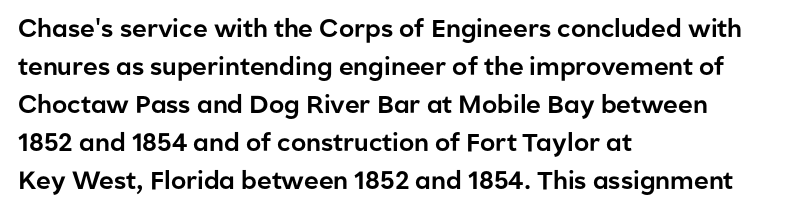
Plain, unruled lines of type. Each word holds together tightly as a unit, with standard inter-letter gaps. Every row of glyphs begins at an identical x-position on the left. Leading matches the norm, producing a regular column.
